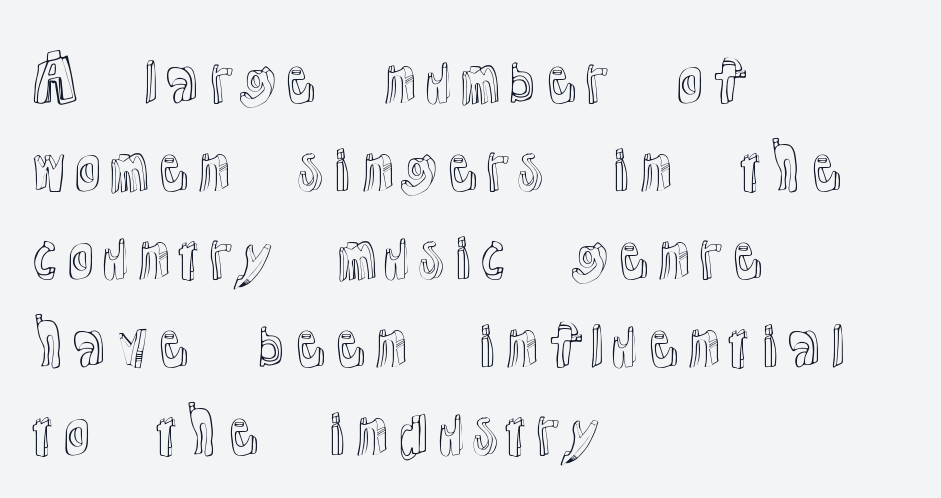
The image shows 59 px text type, upright; set left-aligned, normal line spacing (1.49x), normal letter spacing, not underlined; a medium x-height.
